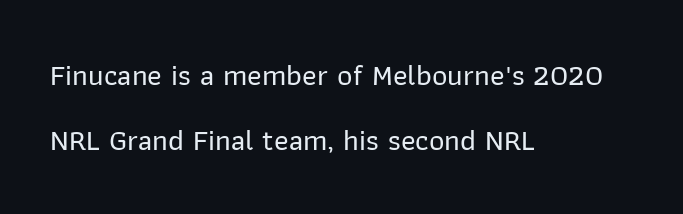
Q: Is the text italic (slanted)? A: No, it is upright.
Q: Is the typeface a serif or a sans-serif typeface? A: Sans-serif.
Q: Is the text underlined? A: No.
Q: How is the paragraph aligned? A: Left-aligned.
Q: Is the spacing between letters normal or unusually wide? A: Normal.
Q: Is the spacing between lines tight, normal or loose? A: Loose.
Q: Width (condensed, normal, or wide)? A: Normal.
Q: Stroke contrast? A: Low.
Q: x-height? A: Medium.
Q: Monospaced? A: No.
